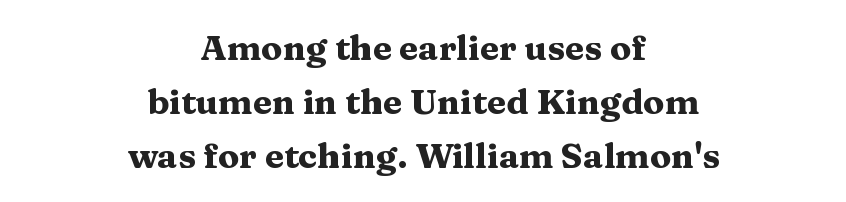
{"serif": "yes", "italic": "no", "bold": "yes", "weight": "heavy", "width": "wide", "stroke_contrast": "medium", "x_height": "medium", "monospaced": "no", "underline": "no", "align": "center", "line_spacing": "normal", "line_spacing_ratio": 1.54, "letter_spacing": "normal", "letter_spacing_em": 0.0, "glyph_px": 35}
